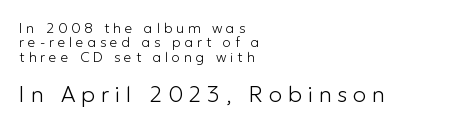
Q: Is the text bold? A: No.
Q: Is the text italic (slanted)? A: No, it is upright.
Q: Is the text underlined? A: No.
Q: How is the paragraph aligned? A: Left-aligned.
Q: Is the spacing between letters normal or unusually wide? A: Unusually wide.
Q: Is the spacing between lines tight, normal or loose? A: Tight.
Q: Which block of text is set in a larger size, the first (top) or the second (bottom)? A: The second (bottom) one.
